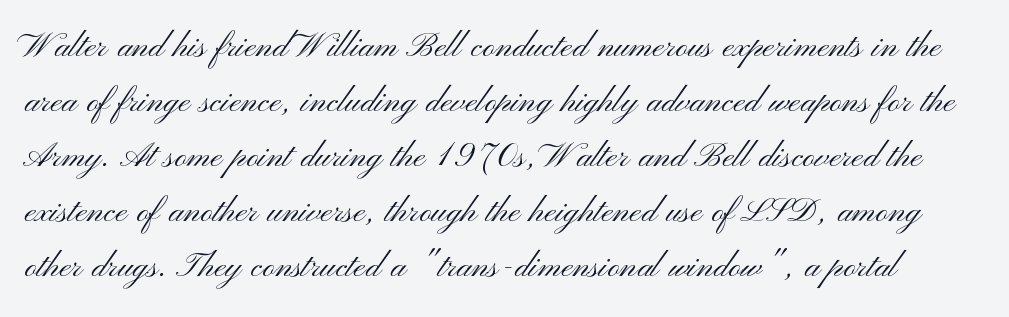
The image shows 43 px light, wide sans-serif type; set normal line spacing (1.28x), normal letter spacing, not underlined; medium stroke contrast and a small x-height.
